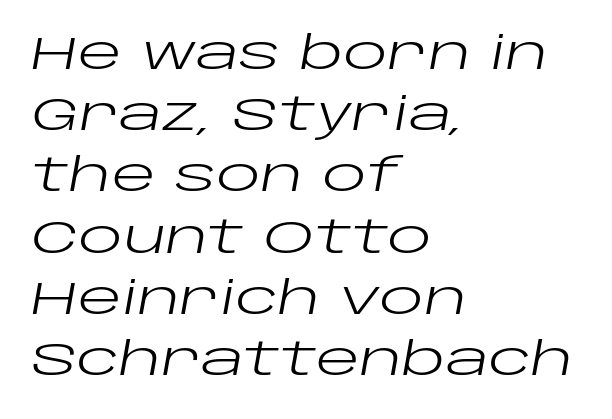
The rendering uses natural spacing where letterforms have individual widths. Tracking value appears to be zero — textbook default spacing. Yep, that's italic — everything's leaning. The gap between lines stays unmarked. The font sits on the lighter half of the weight spectrum, regular included.
